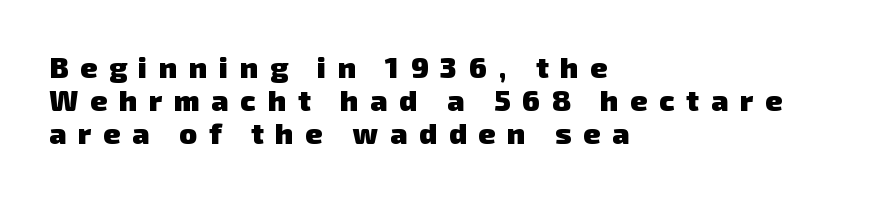
Q: Is the text bold? A: Yes.
Q: Is the typeface a serif or a sans-serif typeface? A: Sans-serif.
Q: Is the text underlined? A: No.
Q: How is the paragraph aligned? A: Left-aligned.
Q: Is the spacing between letters normal or unusually wide? A: Unusually wide.
Q: Is the spacing between lines tight, normal or loose? A: Tight.
Q: Width (condensed, normal, or wide)? A: Normal.
Q: Stroke contrast? A: Low.
Q: x-height? A: Medium.
Q: Monospaced? A: No.
